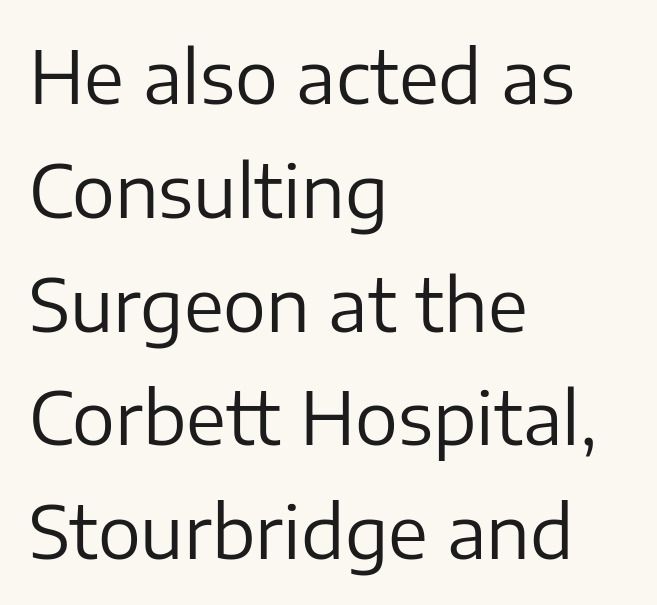
{"serif": "no", "italic": "no", "bold": "no", "weight": "regular", "width": "normal", "stroke_contrast": "low", "x_height": "medium", "monospaced": "no", "underline": "no", "align": "left", "line_spacing": "normal", "line_spacing_ratio": 1.58, "letter_spacing": "normal", "letter_spacing_em": 0.0, "glyph_px": 72}
